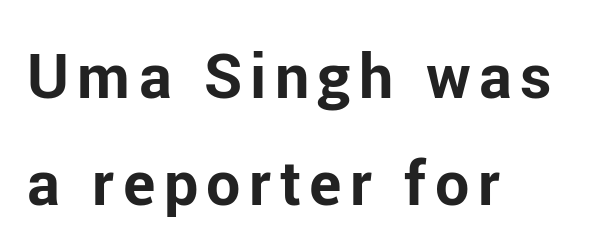
Q: Is the text bold? A: Yes.
Q: Is the text italic (slanted)? A: No, it is upright.
Q: Is the typeface a serif or a sans-serif typeface? A: Sans-serif.
Q: Is the text underlined? A: No.
Q: How is the paragraph aligned? A: Left-aligned.
Q: Width (condensed, normal, or wide)? A: Normal.
Q: Stroke contrast? A: Low.
Q: x-height? A: Medium.
Q: Monospaced? A: No.
